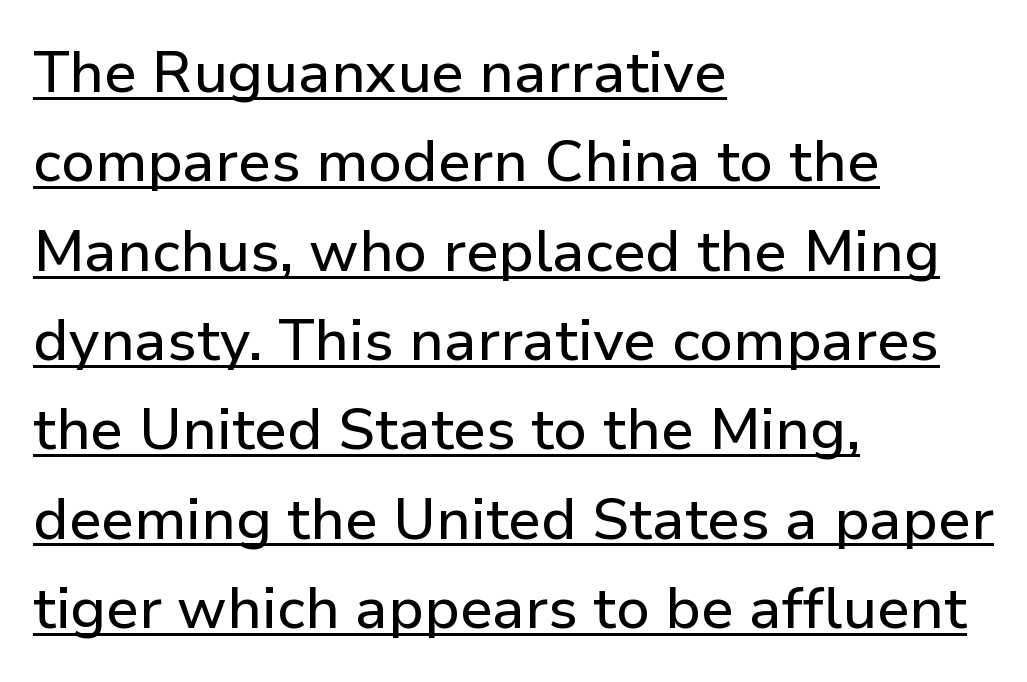
Every word sits above its own underline. This sample is left-justified, so line endings fall wherever the words run out. Italic? Not at all — the glyphs are vertical. The rendering uses a moderate line-height, typical for paragraphs. Tracking here is standard; glyphs follow each other at the usual distance.
